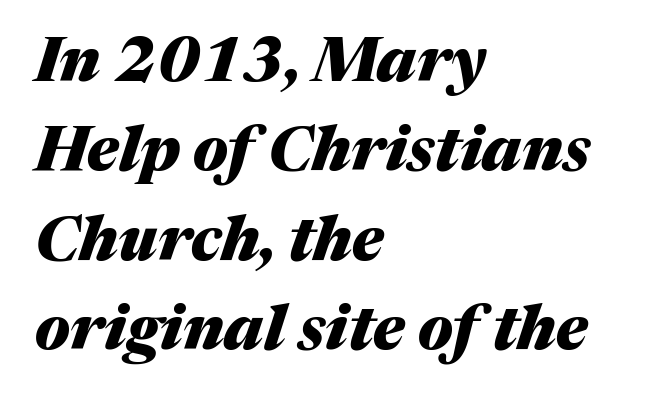
The passage shown is typed in a proportional face where columns would drift. Anything drawn beneath the words? Only blank space. Italic? Definitely — the glyphs are oblique. Heft: maximum for text — a bold. In CSS terms this would be text-align: left. Quick note: interline space is typical.
